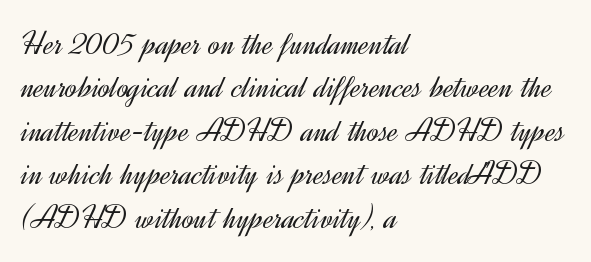
{"serif": "no", "bold": "no", "weight": "light", "width": "normal", "x_height": "small", "monospaced": "no", "underline": "no", "align": "left", "line_spacing_ratio": 1.24, "letter_spacing": "normal", "letter_spacing_em": 0.0, "glyph_px": 35}
